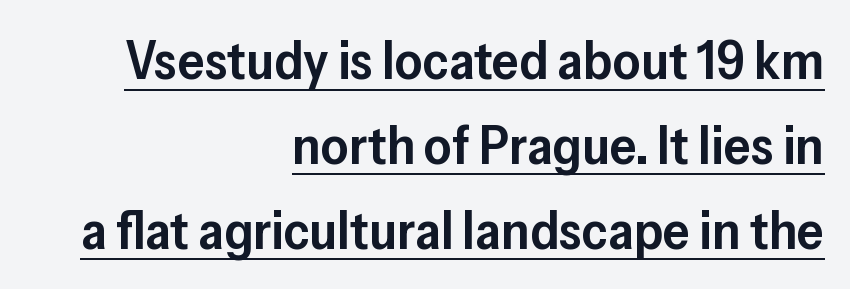
{"serif": "no", "italic": "no", "bold": "semi", "weight": "semibold", "width": "normal", "stroke_contrast": "low", "x_height": "medium", "monospaced": "no", "underline": "yes", "align": "right", "line_spacing": "normal", "line_spacing_ratio": 1.57, "letter_spacing": "normal", "letter_spacing_em": 0.0, "glyph_px": 54}
